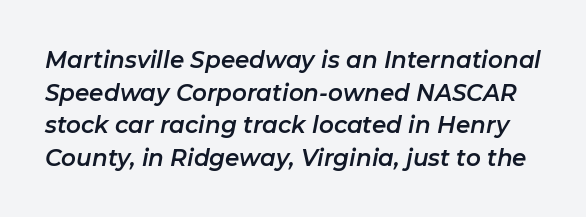
Quick note: italic. A clean baseline with only descenders dipping below it. Compared with typical paragraphs, the rows here are spaced about the same. The letters sit at their default tracking, neither squeezed nor spread.
